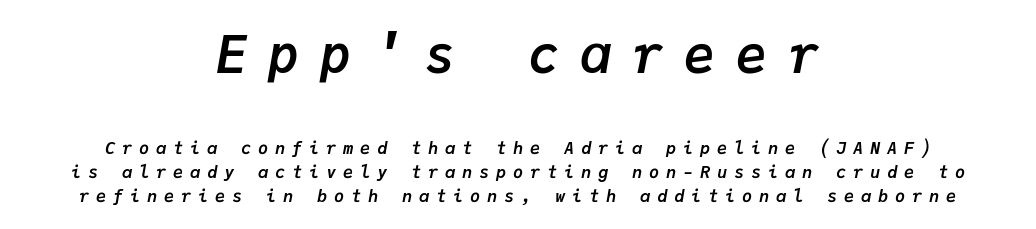
{"italic": "yes", "lean": "right", "slant_degrees": 9, "bold": "yes", "weight": "semibold", "width": "normal", "stroke_contrast": "low", "x_height": "medium", "monospaced": "yes", "underline": "no", "align": "center", "line_spacing": "normal", "line_spacing_ratio": 1.4, "letter_spacing": "wide", "letter_spacing_em": 0.4, "larger_block": "first", "size_ratio": 3.06, "glyph_px": 52}
